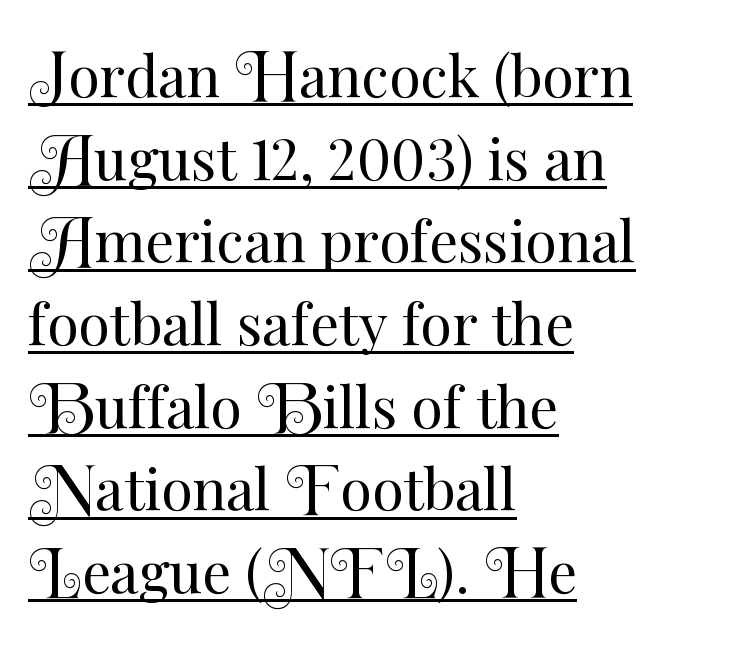
Nobody touched the tracking dial on this one. Italic: no, the glyphs are upright roman. Weight: regular or lighter. Compared with undecorated copy, this sample adds a rule below the words. Each new line begins a customary step beneath the previous one.
